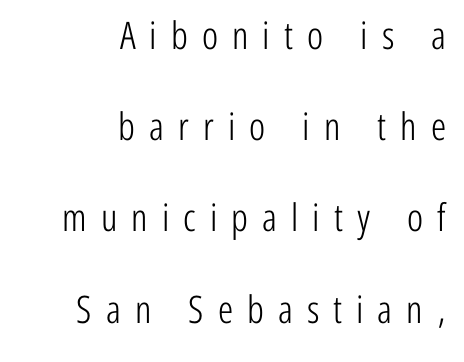
Q: Is the text bold? A: No.
Q: Is the text italic (slanted)? A: No, it is upright.
Q: Is the typeface a serif or a sans-serif typeface? A: Sans-serif.
Q: Is the text underlined? A: No.
Q: How is the paragraph aligned? A: Right-aligned.
Q: Is the spacing between letters normal or unusually wide? A: Unusually wide.
Q: Is the spacing between lines tight, normal or loose? A: Loose.
Q: Width (condensed, normal, or wide)? A: Condensed.
Q: Stroke contrast? A: Low.
Q: x-height? A: Medium.
Q: Monospaced? A: No.
